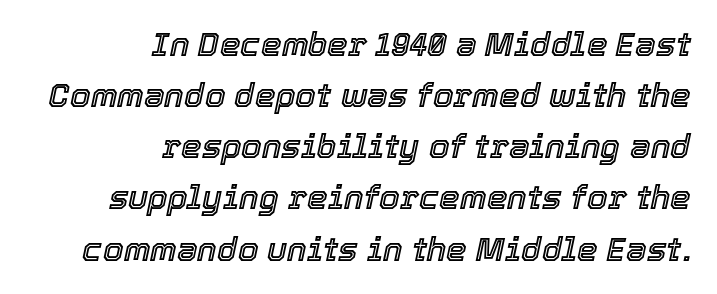
{"italic": "yes", "lean": "right", "slant_degrees": 12, "width": "normal", "x_height": "medium", "monospaced": "no", "underline": "no", "align": "right", "line_spacing": "normal", "line_spacing_ratio": 1.55, "letter_spacing": "normal", "letter_spacing_em": 0.0, "glyph_px": 33}
